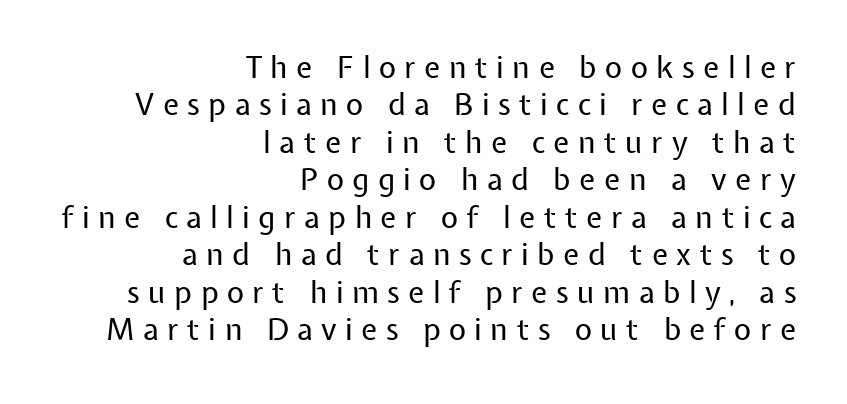
On a weight scale, this lands at 450 or below. Notice how the passage keeps a crisp vertical edge on the right only. The letters stand upright; this is a roman face. Note the varied advance widths — an 'i' is clearly narrower than an 'm'. The rendering shows plain stroke endings on the letterforms — a sans-serif design. What stands out about the letter spacing? Its width — letters are far apart.
